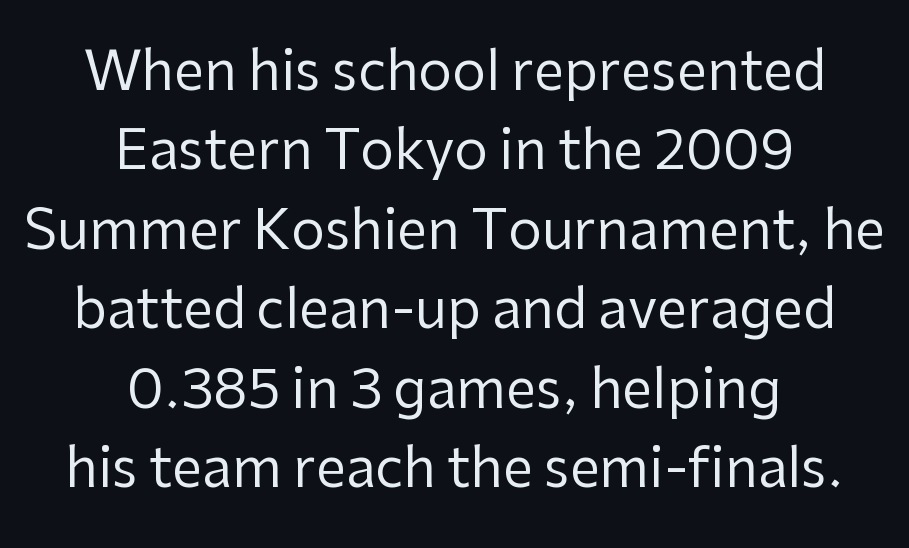
Leftover space on each line is divided equally before and after the words. This is sans-serif lettering, the kind often seen on screens and signage. Is this a heavy cut? Hardly; it is regular or lighter. Varying glyph widths throughout — classic text-font behaviour. Posture: straight, roman, zero tilt. Plain, unruled lines of type.
